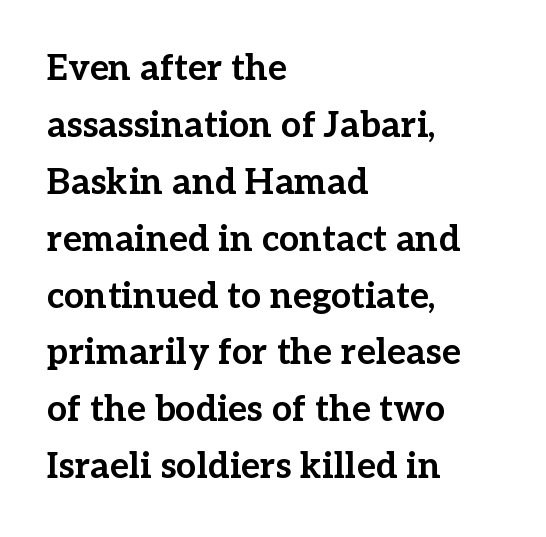
This rendering employs a face with finishing strokes, i.e., a serif. Italic? Not at all — the glyphs are vertical. Compared with a centered layout, this one pins lines to the left instead. These lines keep a tight, regular rhythm from letter to letter. The passage shown is typed in a proportional face where columns would drift.
